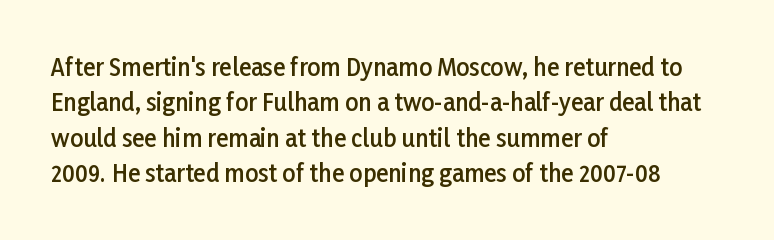
{"italic": "no", "bold": "semi", "underline": "no", "align": "left", "line_spacing": "normal", "line_spacing_ratio": 1.54, "letter_spacing": "normal", "letter_spacing_em": 0.0, "glyph_px": 23}
